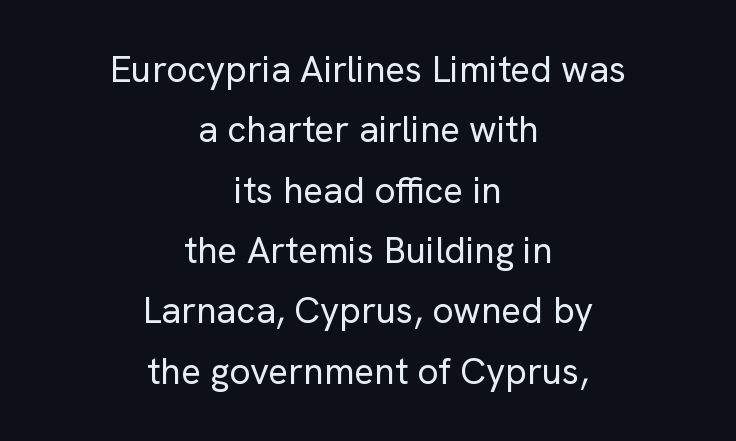
The image shows 37 px regular-weight sans-serif type, upright; set centered, normal line spacing (1.63x), normal letter spacing, not underlined; low stroke contrast and a medium x-height.
